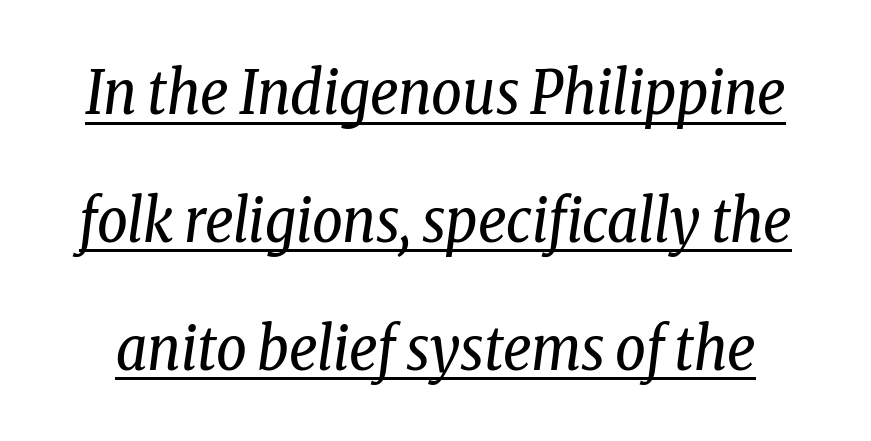
Q: Is the text bold? A: No.
Q: Is the text italic (slanted)? A: Yes, it leans right by about 8 degrees.
Q: Is the typeface a serif or a sans-serif typeface? A: Serif.
Q: Is the text underlined? A: Yes.
Q: Is the spacing between letters normal or unusually wide? A: Normal.
Q: Is the spacing between lines tight, normal or loose? A: Loose.
Q: Width (condensed, normal, or wide)? A: Condensed.
Q: Stroke contrast? A: Low.
Q: x-height? A: Medium.
Q: Monospaced? A: No.
